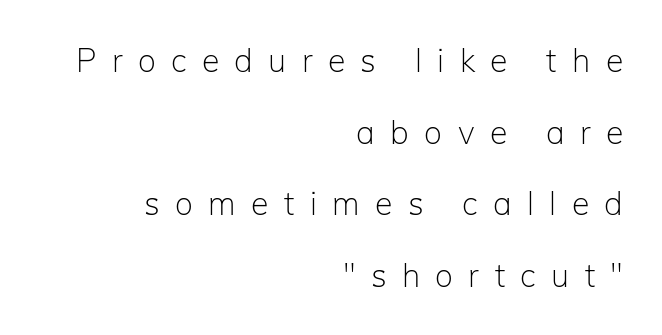
{"serif": "no", "italic": "no", "bold": "no", "weight": "light", "width": "normal", "stroke_contrast": "low", "x_height": "medium", "monospaced": "no", "underline": "no", "align": "right", "line_spacing": "loose", "line_spacing_ratio": 2.24, "letter_spacing": "wide", "letter_spacing_em": 0.48, "glyph_px": 32}
